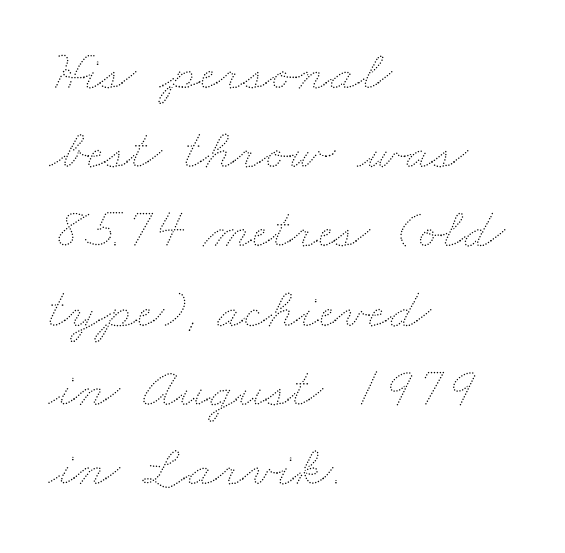
Q: Is the text bold? A: No.
Q: Is the text underlined? A: No.
Q: How is the paragraph aligned? A: Left-aligned.
Q: Is the spacing between letters normal or unusually wide? A: Normal.
Q: Is the spacing between lines tight, normal or loose? A: Normal.
Q: Width (condensed, normal, or wide)? A: Wide.
Q: Stroke contrast? A: Medium.
Q: x-height? A: Small.
Q: Monospaced? A: No.
